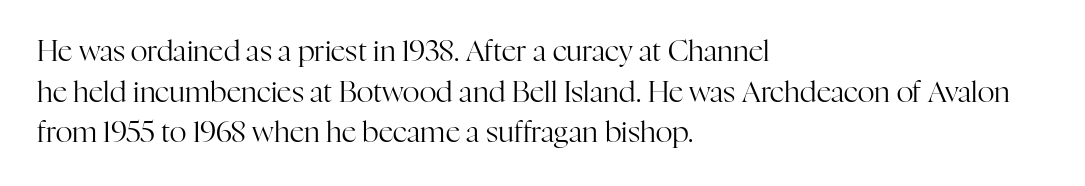
The image shows 29 px regular-weight serif type, upright; set left-aligned, normal line spacing (1.4x), normal letter spacing, not underlined; high stroke contrast and a medium x-height.
